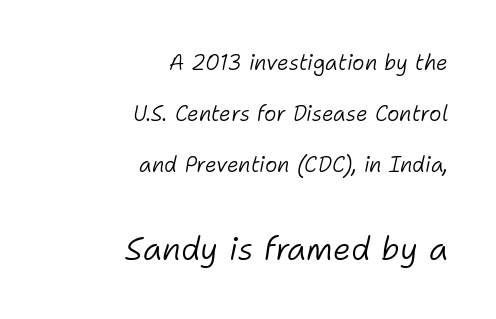
A clean baseline with only descenders dipping below it. The passage is arranged like a letterhead date or caption credit — flush right. Weight: in the light-to-regular range. Spacing verdict: proportional, widths tailored to each character. The gaps between neighbouring characters are ordinary and unremarkable. Which of the two is more prominent by size? The second, at the bottom.
